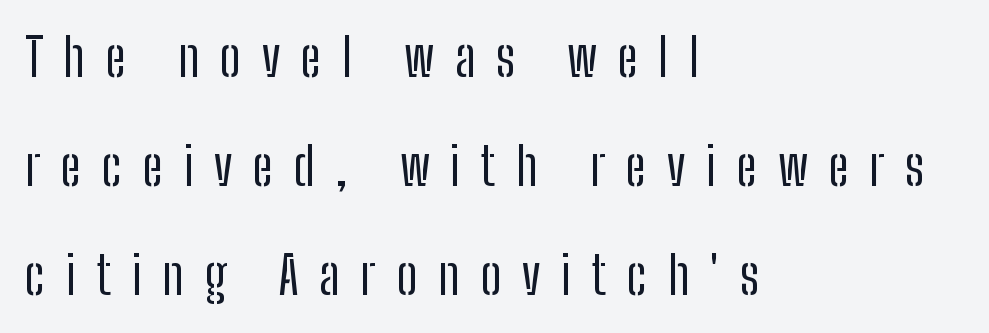
Q: Is the text bold? A: No.
Q: Is the text italic (slanted)? A: No, it is upright.
Q: Is the typeface a serif or a sans-serif typeface? A: Sans-serif.
Q: Is the text underlined? A: No.
Q: How is the paragraph aligned? A: Left-aligned.
Q: Is the spacing between letters normal or unusually wide? A: Unusually wide.
Q: Is the spacing between lines tight, normal or loose? A: Loose.
Q: Width (condensed, normal, or wide)? A: Condensed.
Q: Stroke contrast? A: Low.
Q: x-height? A: Medium.
Q: Monospaced? A: No.
